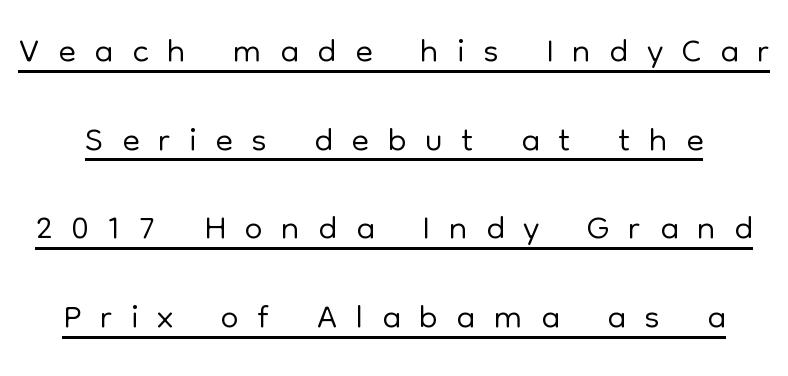
{"serif": "no", "italic": "no", "bold": "no", "weight": "light", "width": "normal", "stroke_contrast": "low", "x_height": "medium", "monospaced": "no", "underline": "yes", "line_spacing_ratio": 1.74, "letter_spacing": "wide", "letter_spacing_em": 0.37, "glyph_px": 51}
